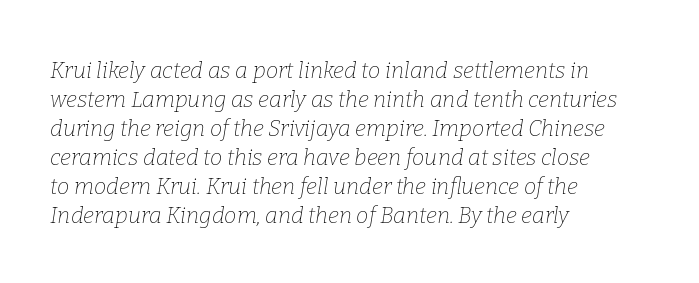
Rendered with sloped, italic letterforms. Line spacing here is normal. Nothing unusual about the tracking: characters are spaced as the font intends. Stem width sits at or under what a default text font uses. Notice how the passage keeps a crisp vertical edge on the left only. Underlining? Definitely not there.
